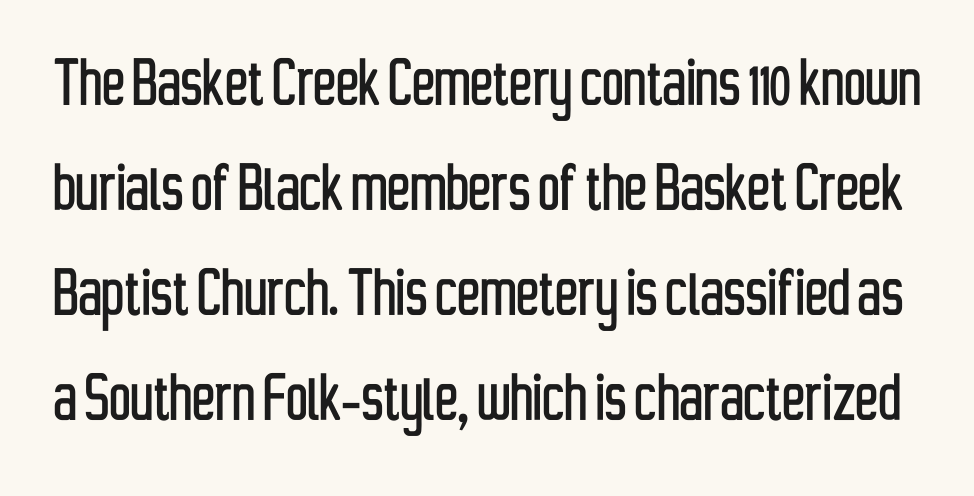
The face used here is proportionally spaced, like ordinary book or web type. Tall strokes in this sample are plumb rather than angled. The passage shown is typeset with a sans-serif family. Plain, unruled lines of type.
